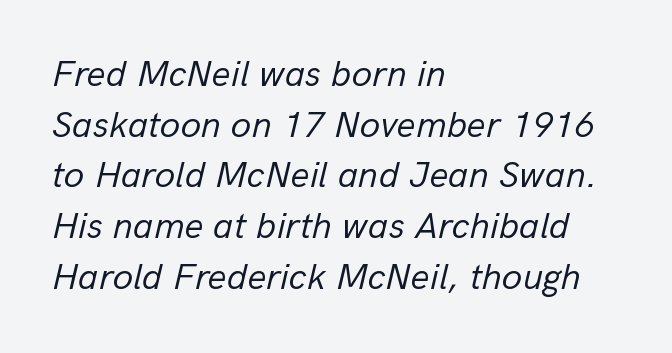
The image shows 37 px regular-weight type, italic (leaning right); set left-aligned, normal line spacing (1.37x), normal letter spacing, not underlined; low stroke contrast and a medium x-height.
